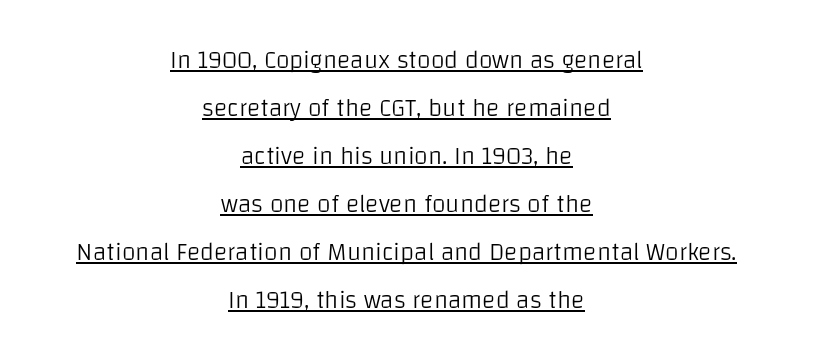
The image shows 25 px text type, upright; set centered, loose line spacing (1.92x), normal letter spacing, underlined.
